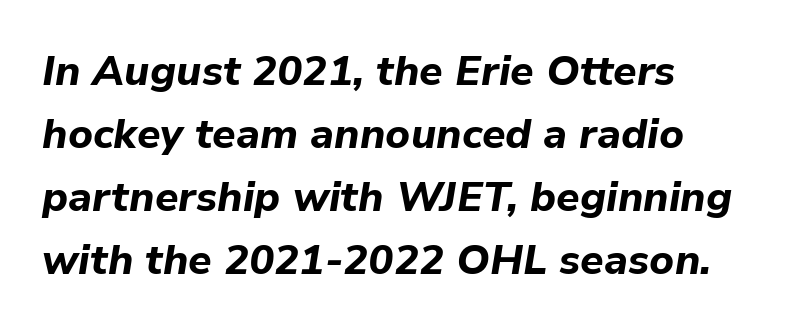
Successive baselines arrive at the customary interval. Heft: maximum for text — a bold. The face used here is proportionally spaced, like ordinary book or web type. This is oblique type, the kind used for emphasis or titles. Tracking here is standard; glyphs follow each other at the usual distance.
